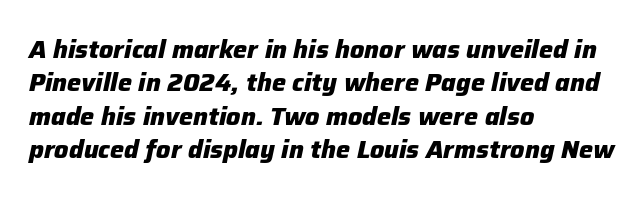
{"italic": "yes", "lean": "right", "slant_degrees": 12, "bold": "yes", "underline": "no", "align": "left", "line_spacing": "normal", "line_spacing_ratio": 1.34, "letter_spacing": "normal", "letter_spacing_em": 0.0, "glyph_px": 25}
